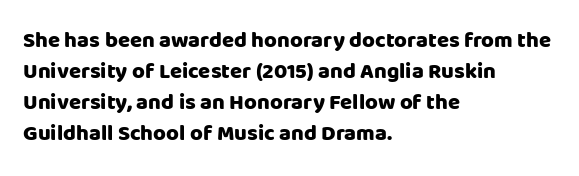
{"italic": "no", "bold": "yes", "underline": "no", "align": "left", "line_spacing": "normal", "line_spacing_ratio": 1.41, "letter_spacing": "normal", "letter_spacing_em": 0.0, "glyph_px": 22}
